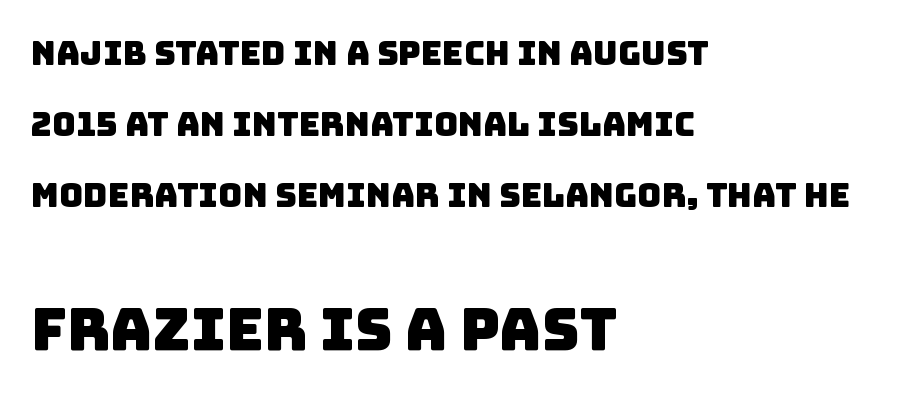
The image shows 58 px sans-serif type; set left-aligned, loose line spacing (2.15x), normal letter spacing, not underlined; the second (bottom) block is 1.76x larger; low stroke contrast and a large x-height.
